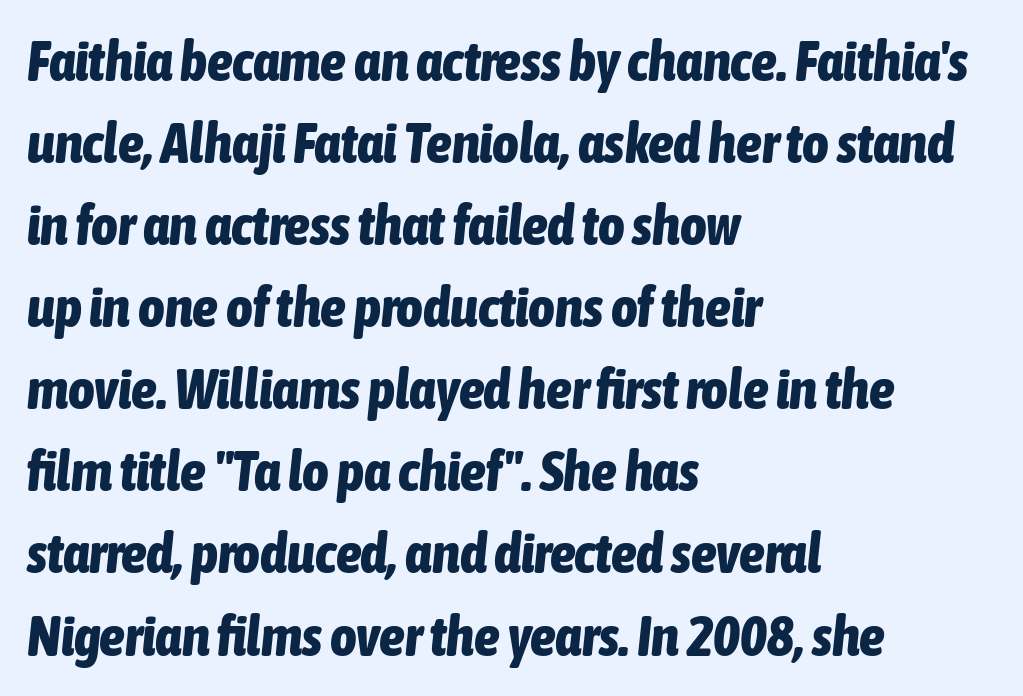
{"italic": "yes", "lean": "right", "slant_degrees": 6, "bold": "yes", "weight": "bold", "width": "condensed", "stroke_contrast": "low", "x_height": "medium", "monospaced": "no", "underline": "no", "align": "left", "line_spacing": "normal", "line_spacing_ratio": 1.44, "letter_spacing": "normal", "letter_spacing_em": 0.0, "glyph_px": 57}
